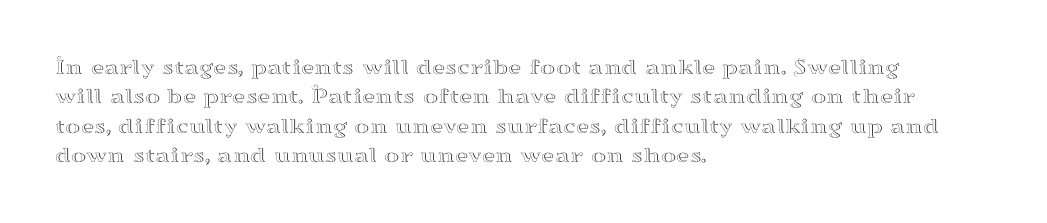
{"italic": "no", "underline": "no", "align": "left", "line_spacing": "normal", "line_spacing_ratio": 1.28, "letter_spacing": "normal", "letter_spacing_em": 0.0, "glyph_px": 23}
